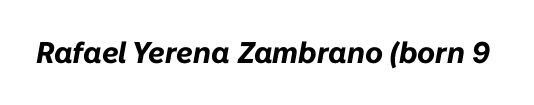
Q: Is the text bold? A: Yes.
Q: Is the text italic (slanted)? A: Yes, it leans right by about 10 degrees.
Q: Is the text underlined? A: No.
Q: Is the spacing between letters normal or unusually wide? A: Normal.
Q: Width (condensed, normal, or wide)? A: Normal.
Q: Stroke contrast? A: Low.
Q: x-height? A: Medium.
Q: Monospaced? A: No.
